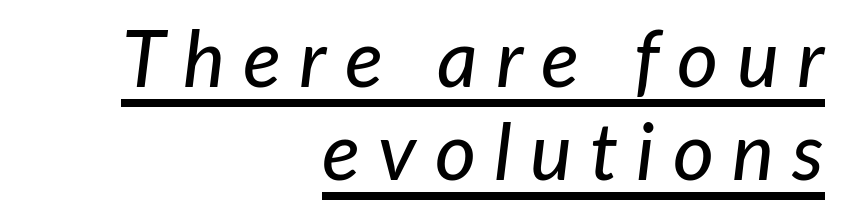
Caption: multi-line text, flush right, ragged left. This sample uses expanded letter spacing, leaving extra air between glyphs. The font's italic variant was chosen for this text. Here the designer chose a conventional face with non-uniform glyph widths. A baseline rule has been typeset under these characters.
